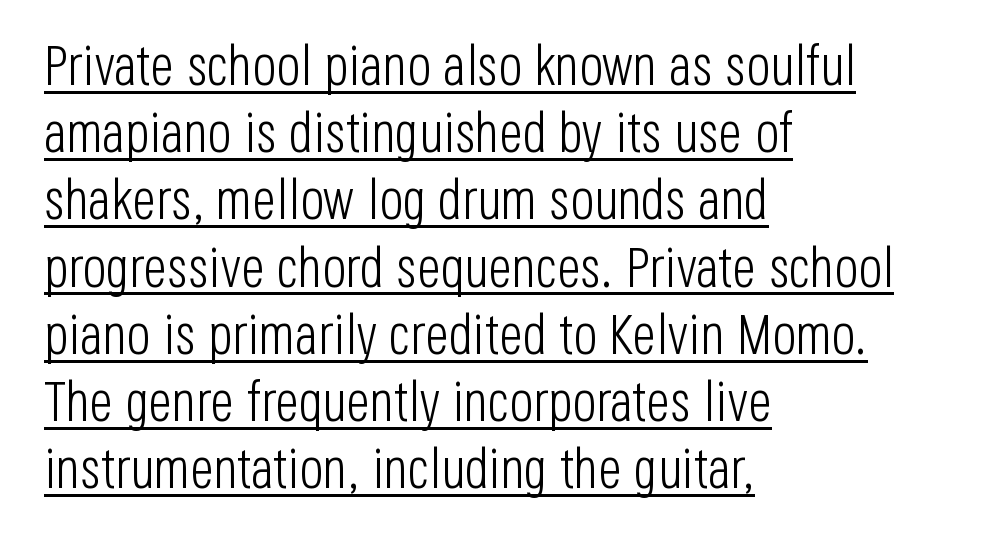
{"serif": "no", "italic": "no", "bold": "no", "weight": "light", "width": "condensed", "stroke_contrast": "low", "x_height": "large", "monospaced": "no", "underline": "yes", "align": "left", "line_spacing_ratio": 1.2, "letter_spacing": "normal", "letter_spacing_em": 0.0, "glyph_px": 56}
